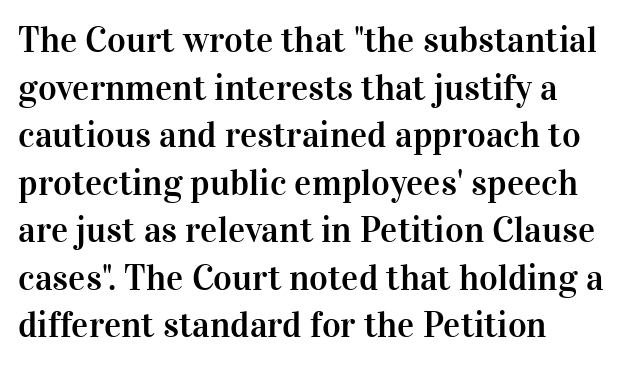
Q: Is the text italic (slanted)? A: No, it is upright.
Q: Is the typeface a serif or a sans-serif typeface? A: Serif.
Q: Is the text underlined? A: No.
Q: How is the paragraph aligned? A: Left-aligned.
Q: Is the spacing between letters normal or unusually wide? A: Normal.
Q: Is the spacing between lines tight, normal or loose? A: Normal.
Q: Width (condensed, normal, or wide)? A: Normal.
Q: Stroke contrast? A: High.
Q: x-height? A: Medium.
Q: Monospaced? A: No.
